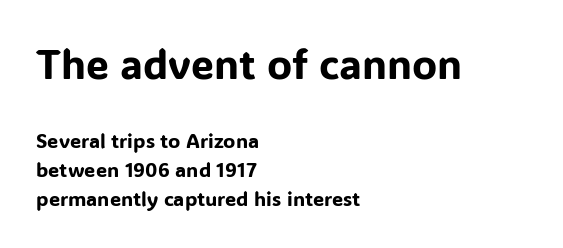
{"serif": "no", "italic": "no", "width": "normal", "stroke_contrast": "low", "x_height": "medium", "monospaced": "no", "underline": "no", "align": "left", "line_spacing": "normal", "line_spacing_ratio": 1.43, "letter_spacing": "normal", "letter_spacing_em": 0.0, "larger_block": "first", "size_ratio": 2.05, "glyph_px": 41}
